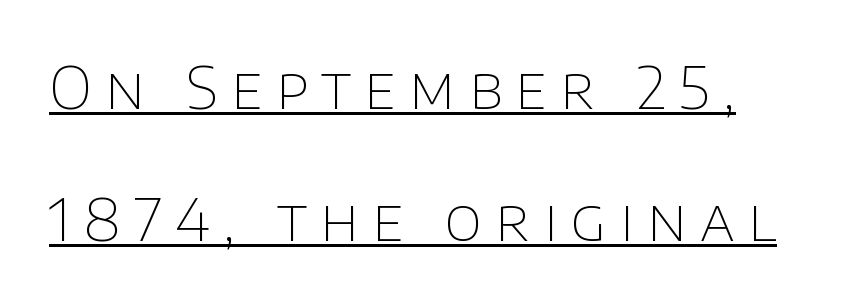
Q: Is the text bold? A: No.
Q: Is the text italic (slanted)? A: No, it is upright.
Q: Is the typeface a serif or a sans-serif typeface? A: Sans-serif.
Q: Is the text underlined? A: Yes.
Q: How is the paragraph aligned? A: Left-aligned.
Q: Is the spacing between letters normal or unusually wide? A: Unusually wide.
Q: Is the spacing between lines tight, normal or loose? A: Loose.
Q: Width (condensed, normal, or wide)? A: Normal.
Q: Stroke contrast? A: Low.
Q: x-height? A: Large.
Q: Monospaced? A: No.
